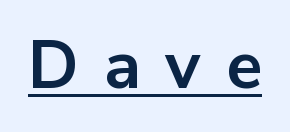
Note the varied advance widths — an 'i' is clearly narrower than an 'm'. Every word sits above its own underline. Posture: upright roman. Type style note: lacks serifs. Does extra space separate the letters? Yes, quite a lot of it.
